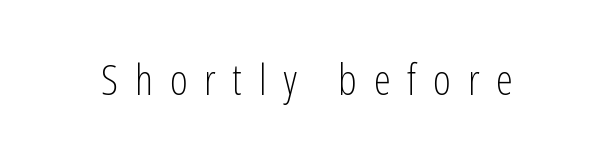
The image shows 43 px light, condensed sans-serif type, upright; set unusually wide letter spacing (+0.39 em), not underlined; low stroke contrast and a medium x-height.
